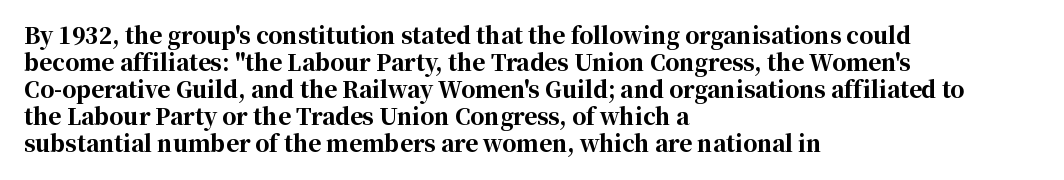
The setting favours the left margin, as ordinary paragraphs usually do. The strip under each line holds only bare page. Every letter is thick-stroked: bold, no question. In terms of posture, this sample is upright. Is the letter spacing exaggerated? No — it looks like the ordinary default.
